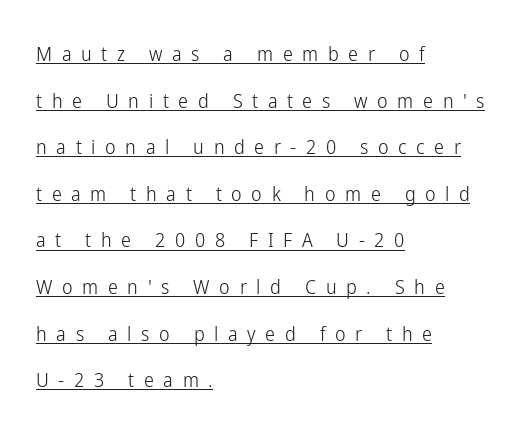
{"italic": "no", "bold": "no", "underline": "yes", "align": "left", "line_spacing": "loose", "line_spacing_ratio": 2.33, "letter_spacing": "wide", "letter_spacing_em": 0.48, "glyph_px": 20}
